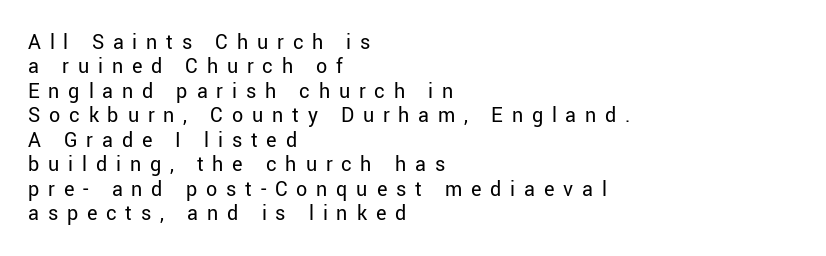
Q: Is the text bold? A: No.
Q: Is the text italic (slanted)? A: No, it is upright.
Q: Is the text underlined? A: No.
Q: How is the paragraph aligned? A: Left-aligned.
Q: Is the spacing between letters normal or unusually wide? A: Unusually wide.
Q: Is the spacing between lines tight, normal or loose? A: Tight.
